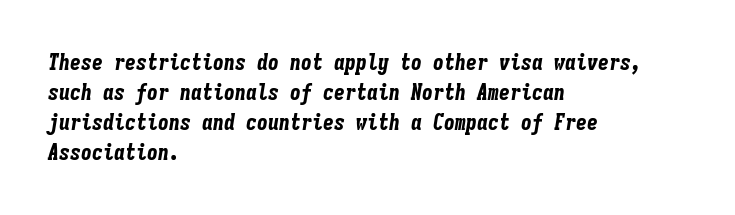
Q: Is the text bold? A: Yes.
Q: Is the text italic (slanted)? A: Yes, it leans right by about 9 degrees.
Q: Is the text underlined? A: No.
Q: How is the paragraph aligned? A: Left-aligned.
Q: Is the spacing between letters normal or unusually wide? A: Normal.
Q: Is the spacing between lines tight, normal or loose? A: Normal.
